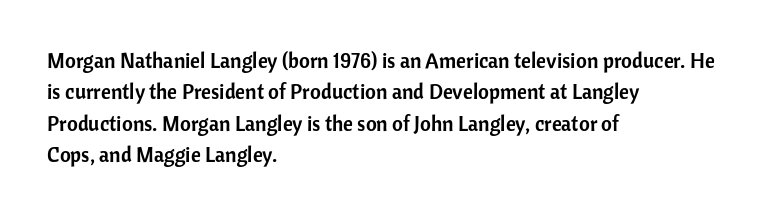
{"italic": "no", "underline": "no", "align": "left", "line_spacing": "normal", "line_spacing_ratio": 1.5, "letter_spacing": "normal", "letter_spacing_em": 0.0, "glyph_px": 21}
